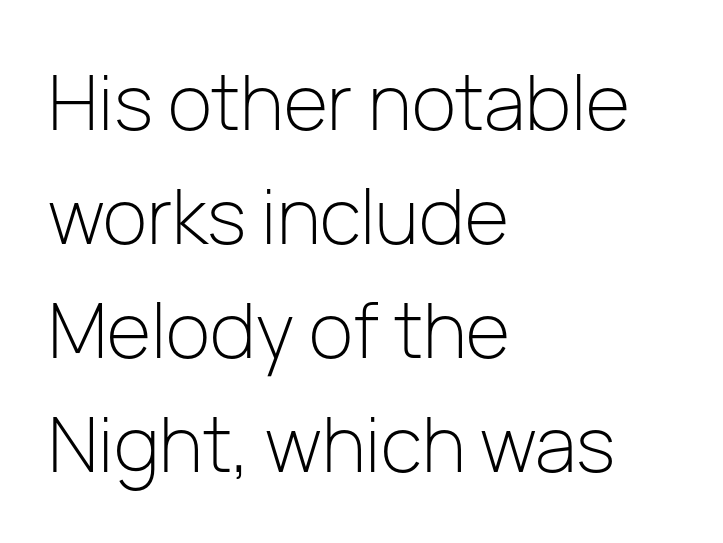
{"serif": "no", "italic": "no", "bold": "no", "weight": "light", "width": "normal", "stroke_contrast": "low", "x_height": "medium", "monospaced": "no", "underline": "no", "align": "left", "line_spacing": "normal", "line_spacing_ratio": 1.5, "letter_spacing": "normal", "letter_spacing_em": 0.0, "glyph_px": 76}
